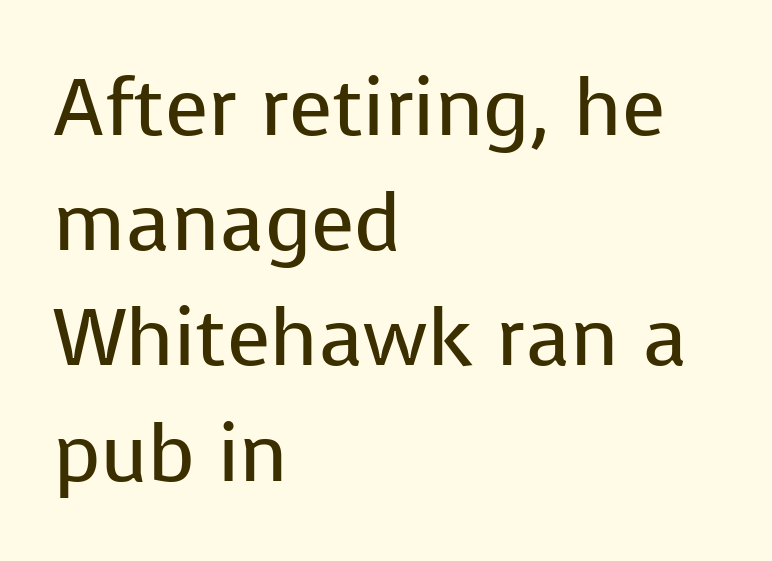
Nope, not italic — everything's standing straight. A light-to-regular cut is what we see here. Reading down the column, the eye jumps a familiar distance to each next line. Serif or sans? Sans — the stroke terminals are bare. Is this a fixed-width face? No — the glyphs have proportional, varying widths. Honestly, there is no underline to notice here at all.
